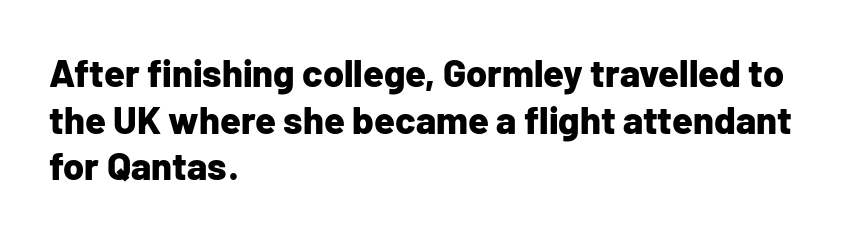
{"serif": "no", "italic": "no", "bold": "yes", "weight": "bold", "width": "normal", "stroke_contrast": "low", "x_height": "medium", "monospaced": "no", "underline": "no", "align": "left", "line_spacing_ratio": 1.23, "letter_spacing": "normal", "letter_spacing_em": 0.0, "glyph_px": 38}
